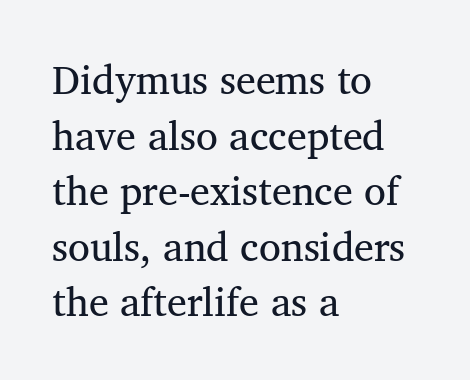
Q: Is the text bold? A: No.
Q: Is the typeface a serif or a sans-serif typeface? A: Serif.
Q: Is the text underlined? A: No.
Q: How is the paragraph aligned? A: Left-aligned.
Q: Is the spacing between letters normal or unusually wide? A: Normal.
Q: Is the spacing between lines tight, normal or loose? A: Normal.
Q: Width (condensed, normal, or wide)? A: Normal.
Q: Stroke contrast? A: Medium.
Q: x-height? A: Medium.
Q: Monospaced? A: No.
